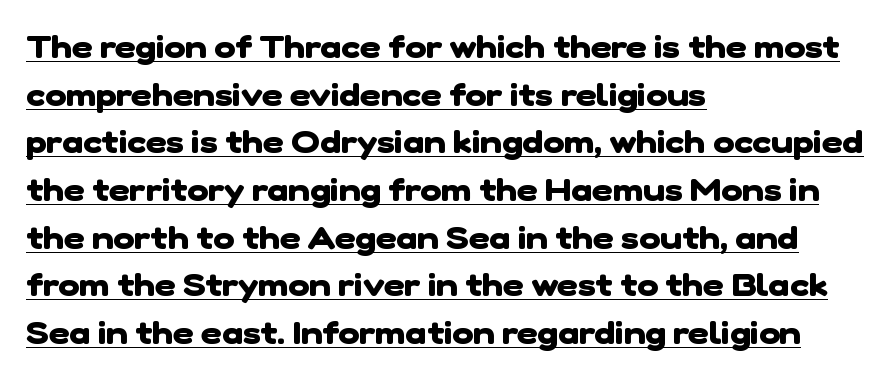
There is no visible air inserted between adjacent glyphs. Compared with an ordinary text face, these strokes are far heavier — a full bold. The designer left line spacing at the default. Nothing sits at the stroke ends, so this counts as sans-serif.
